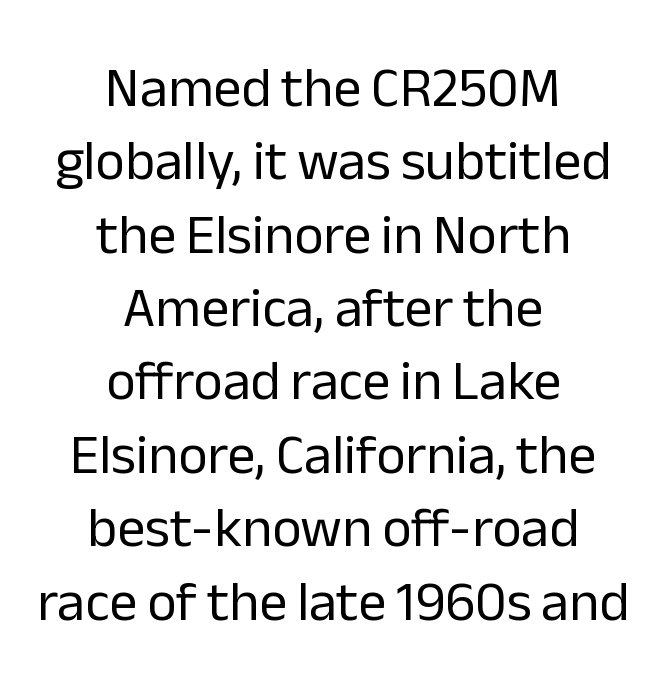
{"serif": "no", "italic": "no", "bold": "no", "weight": "regular", "width": "normal", "stroke_contrast": "low", "x_height": "medium", "monospaced": "no", "underline": "no", "align": "center", "line_spacing": "normal", "line_spacing_ratio": 1.31, "letter_spacing": "normal", "letter_spacing_em": 0.0, "glyph_px": 56}
